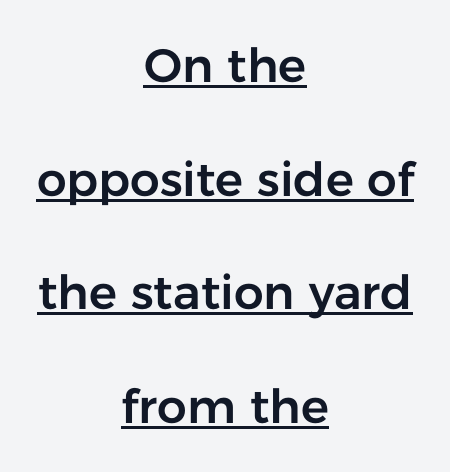
{"serif": "no", "italic": "no", "width": "normal", "stroke_contrast": "low", "x_height": "medium", "monospaced": "no", "underline": "yes", "align": "center", "line_spacing": "loose", "line_spacing_ratio": 2.42, "letter_spacing": "normal", "letter_spacing_em": 0.0, "glyph_px": 47}
